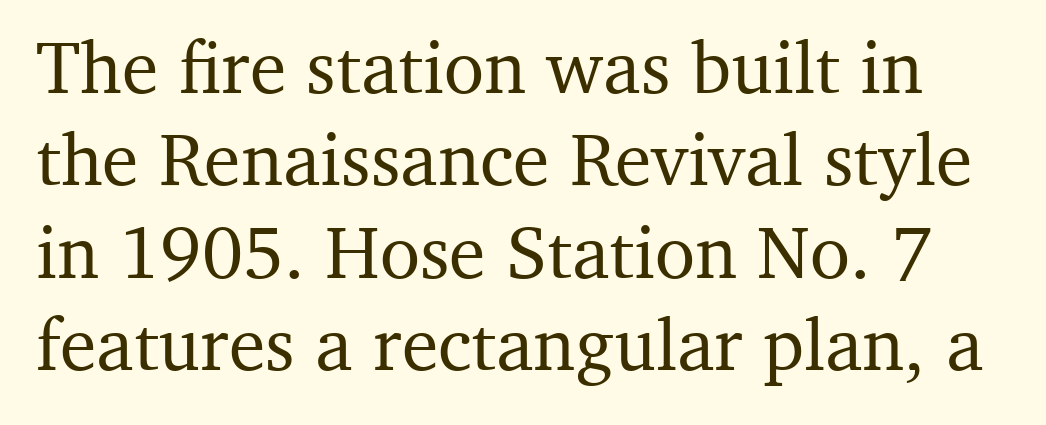
Q: Is the text italic (slanted)? A: No, it is upright.
Q: Is the typeface a serif or a sans-serif typeface? A: Serif.
Q: Is the text underlined? A: No.
Q: Is the spacing between letters normal or unusually wide? A: Normal.
Q: Is the spacing between lines tight, normal or loose? A: Normal.
Q: Width (condensed, normal, or wide)? A: Normal.
Q: Stroke contrast? A: Medium.
Q: x-height? A: Medium.
Q: Monospaced? A: No.
